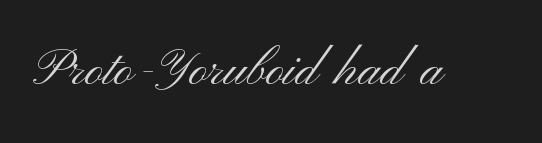
The image shows 51 px light, wide sans-serif type; set normal letter spacing, not underlined; medium stroke contrast and a small x-height.
